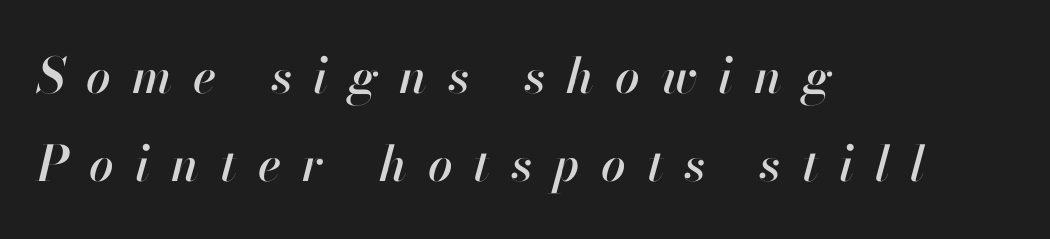
Q: Is the text italic (slanted)? A: Yes, it leans right by about 13 degrees.
Q: Is the text underlined? A: No.
Q: How is the paragraph aligned? A: Left-aligned.
Q: Is the spacing between letters normal or unusually wide? A: Unusually wide.
Q: Width (condensed, normal, or wide)? A: Normal.
Q: Stroke contrast? A: High.
Q: x-height? A: Small.
Q: Monospaced? A: No.
